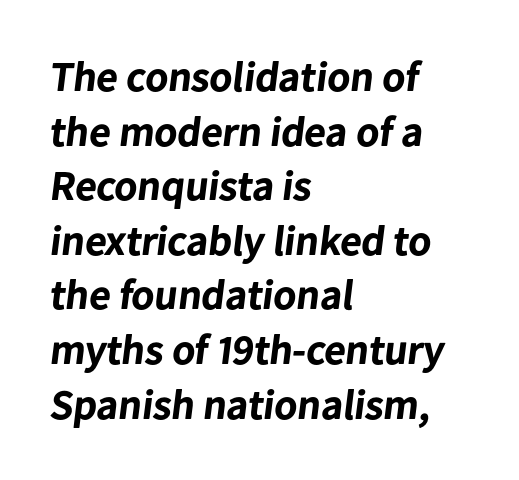
{"serif": "no", "bold": "yes", "weight": "bold", "width": "normal", "stroke_contrast": "low", "x_height": "medium", "monospaced": "no", "underline": "no", "align": "left", "line_spacing": "normal", "line_spacing_ratio": 1.3, "letter_spacing": "normal", "letter_spacing_em": 0.0, "glyph_px": 42}
